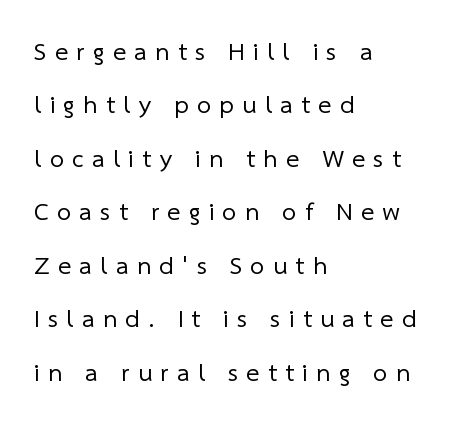
The passage shown is not bold in any degree. Widely set lines give the paragraph a tall, airy silhouette. Students, note that the glyphs here are deliberately spaced far apart. Descender tails drop into unmarked territory.
